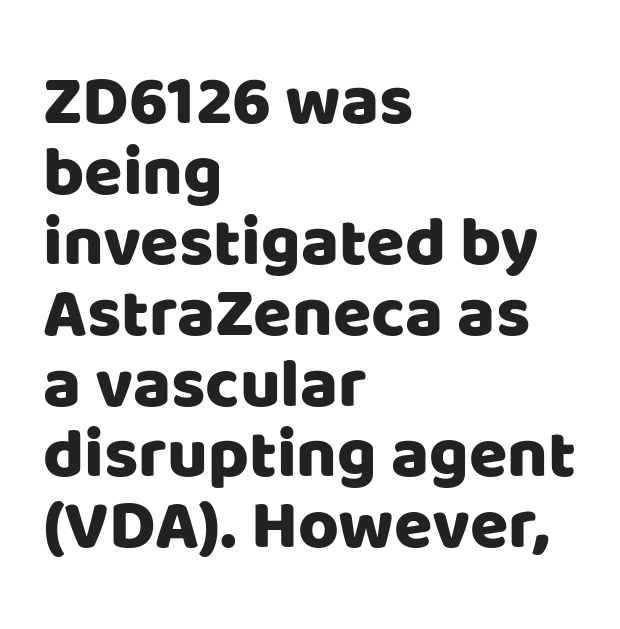
Q: Is the text italic (slanted)? A: No, it is upright.
Q: Is the typeface a serif or a sans-serif typeface? A: Sans-serif.
Q: Is the text underlined? A: No.
Q: How is the paragraph aligned? A: Left-aligned.
Q: Is the spacing between letters normal or unusually wide? A: Normal.
Q: Is the spacing between lines tight, normal or loose? A: Tight.
Q: Width (condensed, normal, or wide)? A: Normal.
Q: Stroke contrast? A: Low.
Q: x-height? A: Large.
Q: Monospaced? A: No.
